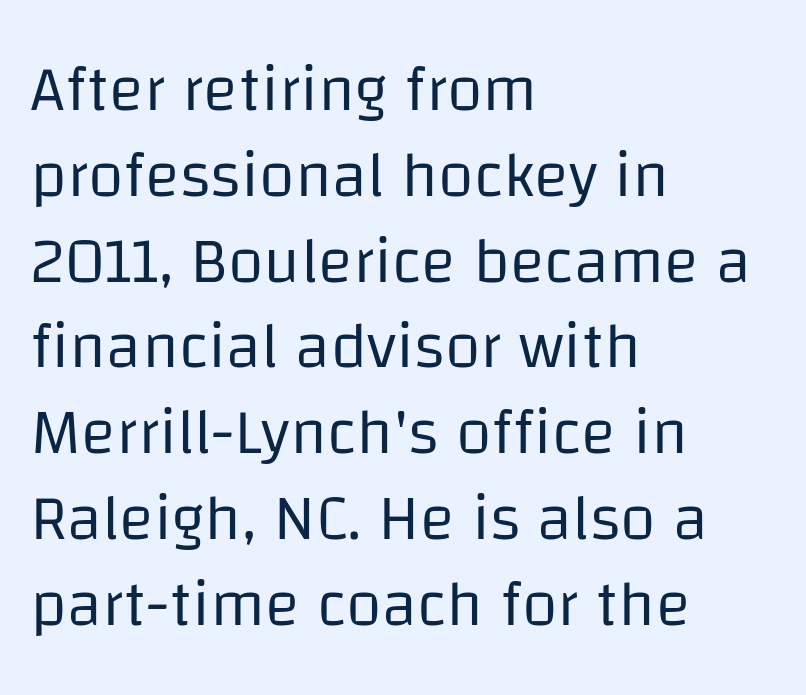
{"serif": "no", "italic": "no", "bold": "no", "weight": "regular", "width": "normal", "stroke_contrast": "low", "x_height": "large", "monospaced": "no", "underline": "no", "align": "left", "line_spacing": "normal", "line_spacing_ratio": 1.32, "letter_spacing": "normal", "letter_spacing_em": 0.0, "glyph_px": 65}
